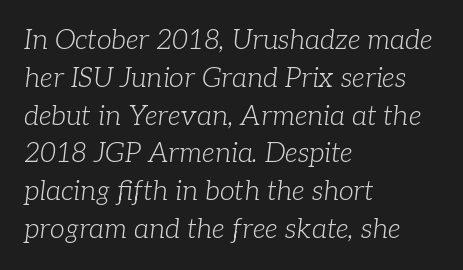
Q: Is the text bold? A: No.
Q: Is the text italic (slanted)? A: Yes, it leans right by about 7 degrees.
Q: Is the text underlined? A: No.
Q: How is the paragraph aligned? A: Left-aligned.
Q: Is the spacing between letters normal or unusually wide? A: Normal.
Q: Is the spacing between lines tight, normal or loose? A: Normal.
